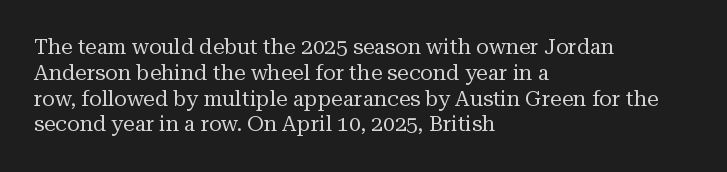
The image shows 21 px text type, upright; set left-aligned, line spacing 1.23x, normal letter spacing, not underlined.
